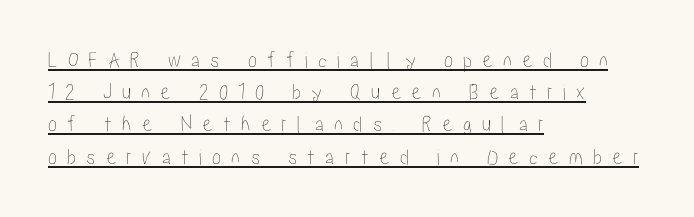
The image shows 23 px text type, upright; set left-aligned, normal line spacing (1.4x), unusually wide letter spacing (+0.44 em), underlined.
